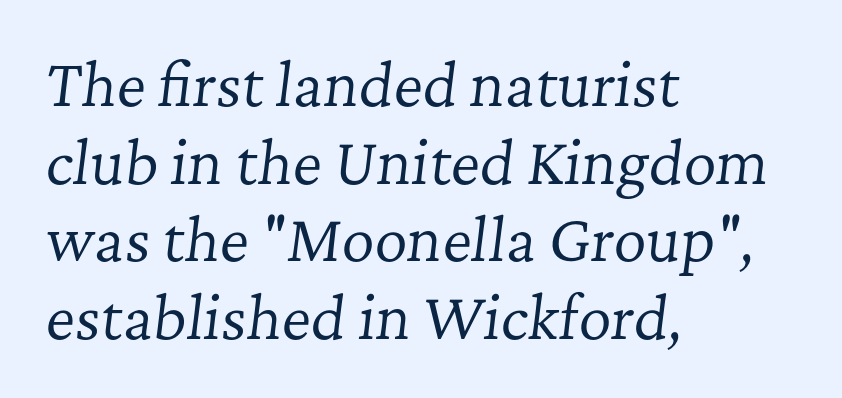
{"serif": "yes", "italic": "yes", "lean": "right", "slant_degrees": 7, "bold": "no", "weight": "regular", "width": "normal", "stroke_contrast": "low", "x_height": "medium", "monospaced": "no", "underline": "no", "align": "left", "line_spacing": "normal", "line_spacing_ratio": 1.36, "letter_spacing": "normal", "letter_spacing_em": 0.0, "glyph_px": 57}
